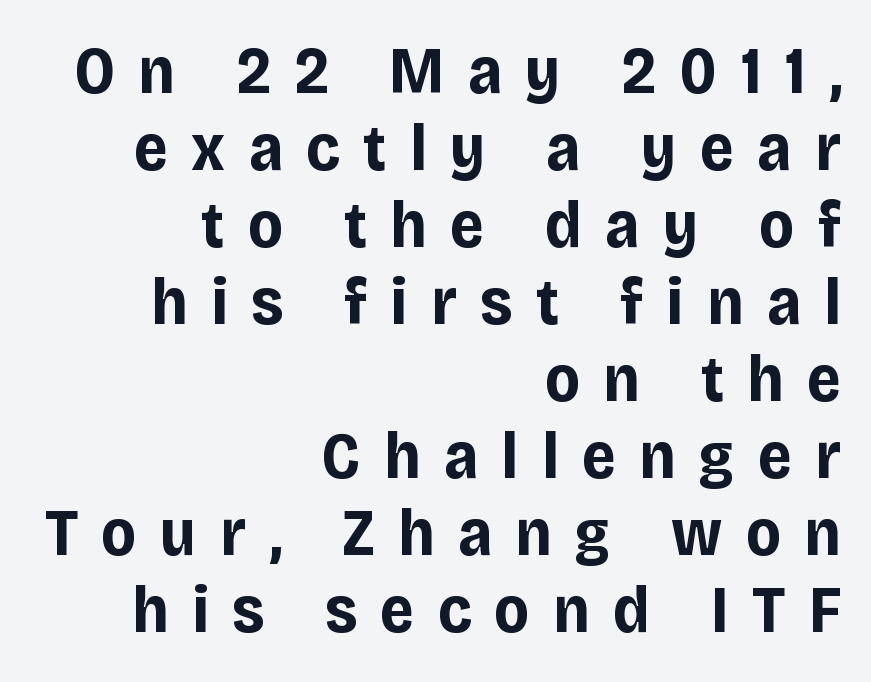
Q: Is the text bold? A: Yes.
Q: Is the text italic (slanted)? A: No, it is upright.
Q: Is the typeface a serif or a sans-serif typeface? A: Sans-serif.
Q: Is the text underlined? A: No.
Q: How is the paragraph aligned? A: Right-aligned.
Q: Is the spacing between letters normal or unusually wide? A: Unusually wide.
Q: Is the spacing between lines tight, normal or loose? A: Tight.
Q: Width (condensed, normal, or wide)? A: Normal.
Q: Stroke contrast? A: Low.
Q: x-height? A: Large.
Q: Monospaced? A: No.
